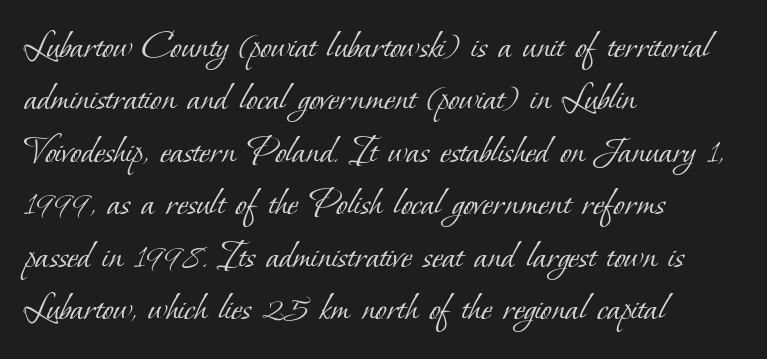
The image shows 41 px light serif type; set left-aligned, normal line spacing (1.28x), normal letter spacing, not underlined; low stroke contrast and a small x-height.
